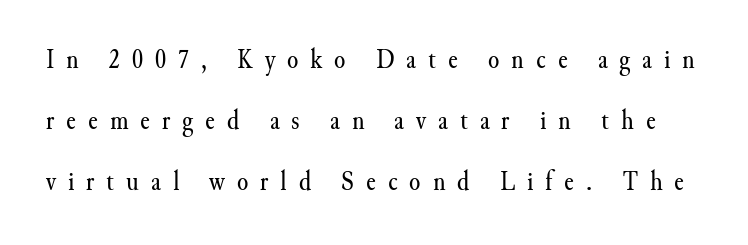
{"serif": "yes", "italic": "no", "bold": "no", "weight": "regular", "width": "normal", "stroke_contrast": "medium", "x_height": "small", "monospaced": "no", "underline": "no", "line_spacing": "loose", "line_spacing_ratio": 2.11, "letter_spacing": "wide", "letter_spacing_em": 0.41, "glyph_px": 29}
